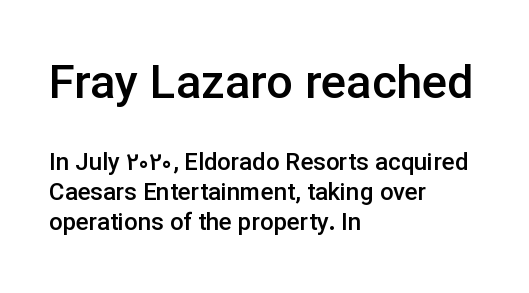
Q: Is the text bold? A: Semi-bold.
Q: Is the text italic (slanted)? A: No, it is upright.
Q: Is the typeface a serif or a sans-serif typeface? A: Sans-serif.
Q: Is the text underlined? A: No.
Q: How is the paragraph aligned? A: Left-aligned.
Q: Is the spacing between letters normal or unusually wide? A: Normal.
Q: Is the spacing between lines tight, normal or loose? A: Normal.
Q: Which block of text is set in a larger size, the first (top) or the second (bottom)? A: The first (top) one.
Q: Width (condensed, normal, or wide)? A: Normal.
Q: Stroke contrast? A: Low.
Q: x-height? A: Medium.
Q: Monospaced? A: No.
